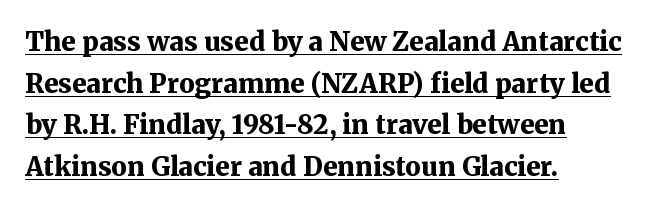
{"italic": "no", "bold": "yes", "underline": "yes", "align": "left", "line_spacing": "normal", "line_spacing_ratio": 1.6, "letter_spacing": "normal", "letter_spacing_em": 0.0, "glyph_px": 26}
